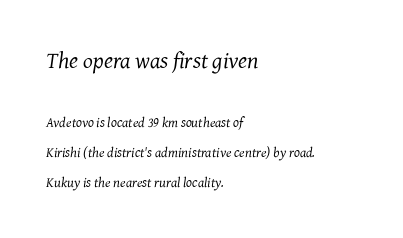
The image shows 23 px text type, italic (leaning right); set left-aligned, loose line spacing (2.15x), normal letter spacing, not underlined; the first (top) block is 1.64x larger.
